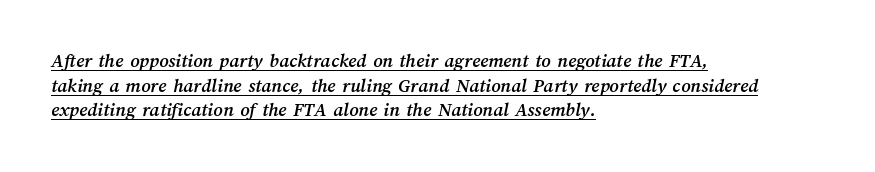
{"underline": "yes", "align": "left", "line_spacing_ratio": 1.23, "letter_spacing": "normal", "letter_spacing_em": 0.0, "glyph_px": 20}
